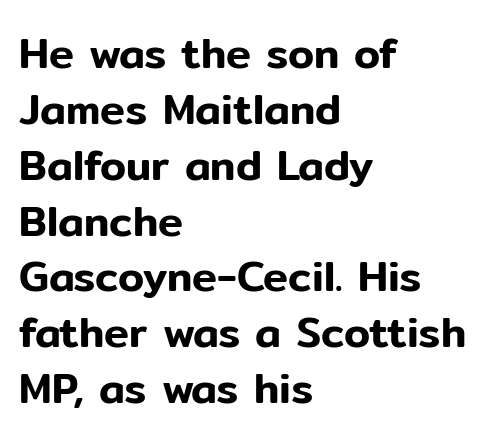
The image shows 42 px sans-serif type, upright; set left-aligned, normal line spacing (1.33x), normal letter spacing, not underlined; low stroke contrast and a medium x-height.
